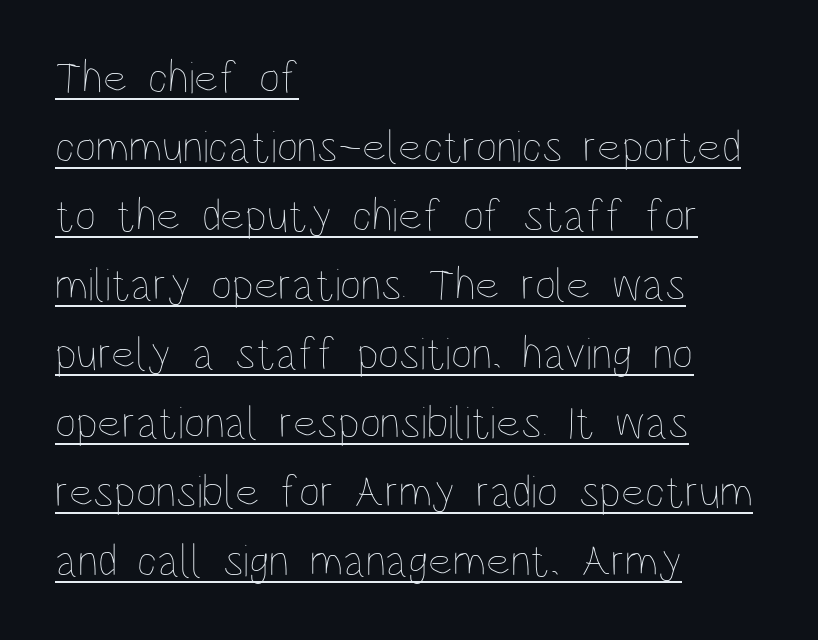
{"italic": "no", "bold": "no", "weight": "thin", "width": "condensed", "stroke_contrast": "low", "x_height": "large", "monospaced": "no", "underline": "yes", "align": "left", "line_spacing": "normal", "line_spacing_ratio": 1.5, "letter_spacing": "normal", "letter_spacing_em": 0.0, "glyph_px": 46}
